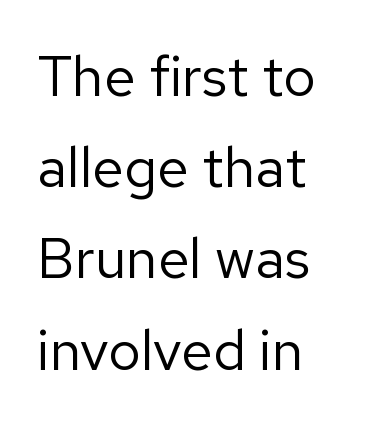
The image shows 57 px regular-weight sans-serif type, upright; set left-aligned, normal line spacing (1.6x), normal letter spacing, not underlined; low stroke contrast and a medium x-height.
